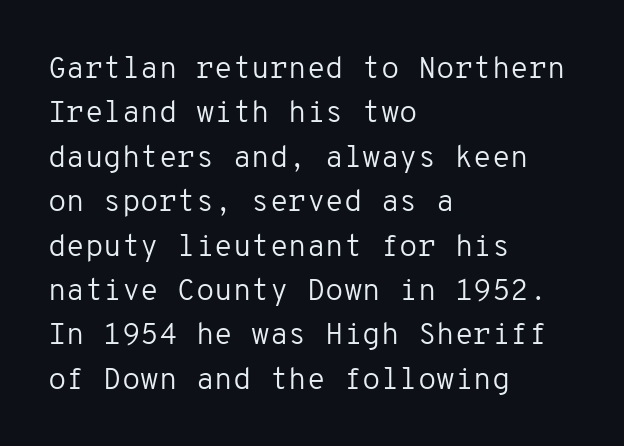
{"serif": "no", "italic": "no", "bold": "no", "weight": "regular", "width": "normal", "stroke_contrast": "low", "x_height": "medium", "monospaced": "yes", "underline": "no", "align": "left", "line_spacing": "normal", "line_spacing_ratio": 1.48, "letter_spacing": "normal", "letter_spacing_em": 0.0, "glyph_px": 30}
